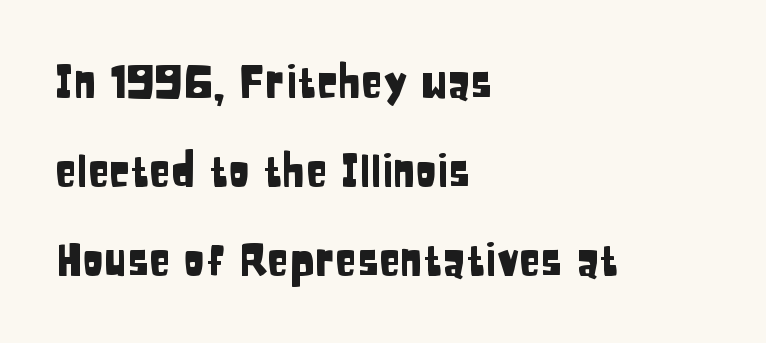
{"serif": "no", "italic": "no", "width": "condensed", "stroke_contrast": "low", "x_height": "large", "monospaced": "no", "underline": "no", "align": "left", "line_spacing": "loose", "line_spacing_ratio": 2.02, "letter_spacing": "normal", "letter_spacing_em": 0.0, "glyph_px": 44}
